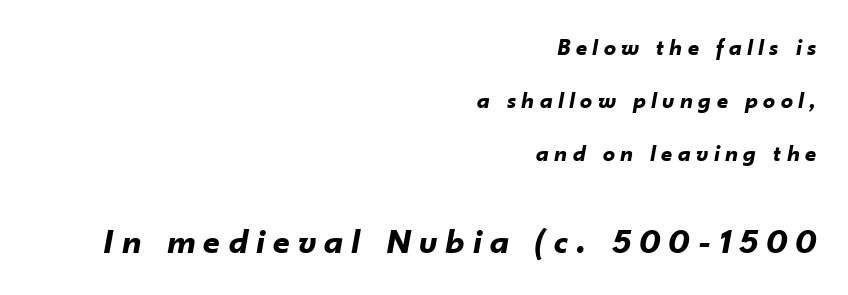
{"italic": "yes", "lean": "right", "slant_degrees": 10, "bold": "yes", "weight": "bold", "width": "normal", "stroke_contrast": "low", "x_height": "small", "monospaced": "no", "underline": "no", "align": "right", "line_spacing": "loose", "line_spacing_ratio": 2.2, "letter_spacing": "wide", "letter_spacing_em": 0.23, "larger_block": "second", "size_ratio": 1.5, "glyph_px": 36}
